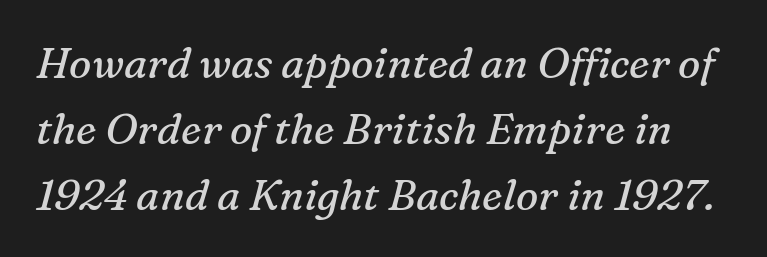
{"serif": "yes", "italic": "yes", "lean": "right", "slant_degrees": 16, "bold": "no", "weight": "regular", "width": "normal", "stroke_contrast": "medium", "x_height": "medium", "monospaced": "no", "underline": "no", "line_spacing": "normal", "line_spacing_ratio": 1.57, "letter_spacing": "normal", "letter_spacing_em": 0.0, "glyph_px": 42}
